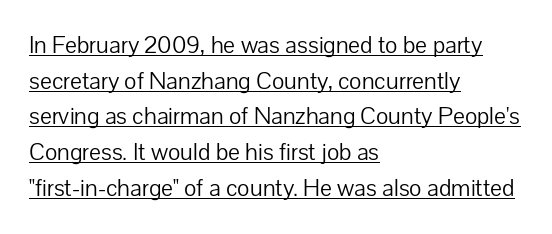
The strokes carry an ordinary text weight at most. Notice how a bar underscores the lettering throughout. The rendering keeps characters at their native spacing. Italic? Not at all — the glyphs are vertical. Regular leading. Horizontal alignment here is leftward, the default for most running prose.
